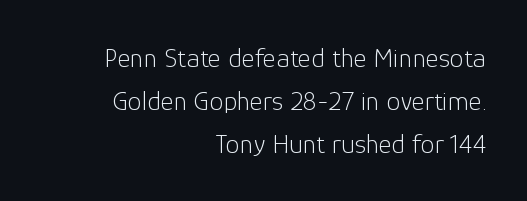
Q: Is the text bold? A: No.
Q: Is the text italic (slanted)? A: No, it is upright.
Q: Is the typeface a serif or a sans-serif typeface? A: Sans-serif.
Q: Is the text underlined? A: No.
Q: How is the paragraph aligned? A: Right-aligned.
Q: Is the spacing between letters normal or unusually wide? A: Normal.
Q: Is the spacing between lines tight, normal or loose? A: Normal.
Q: Width (condensed, normal, or wide)? A: Normal.
Q: Stroke contrast? A: Low.
Q: x-height? A: Medium.
Q: Monospaced? A: No.
